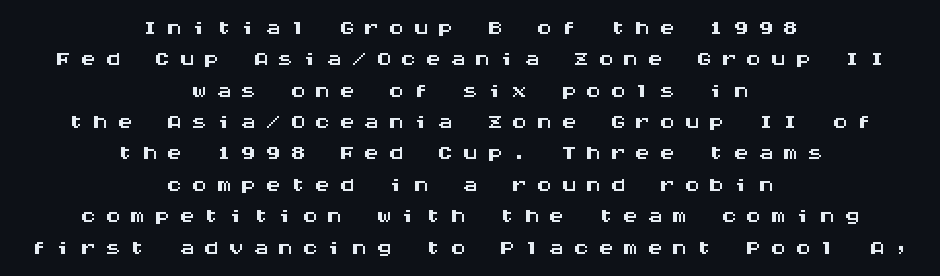
The image shows 32 px wide sans-serif type, upright, monospaced; set centered, tight line spacing (0.98x), unusually wide letter spacing (+0.27 em), not underlined; medium stroke contrast and a large x-height.
